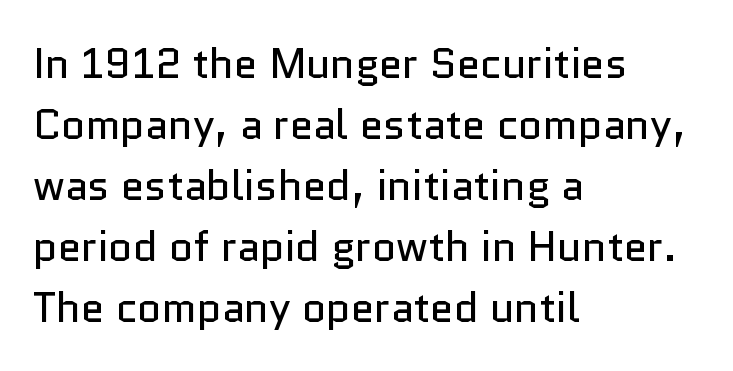
{"serif": "no", "italic": "no", "bold": "no", "weight": "regular", "width": "normal", "stroke_contrast": "low", "x_height": "medium", "monospaced": "no", "underline": "no", "align": "left", "line_spacing": "normal", "line_spacing_ratio": 1.45, "letter_spacing": "normal", "letter_spacing_em": 0.0, "glyph_px": 42}
